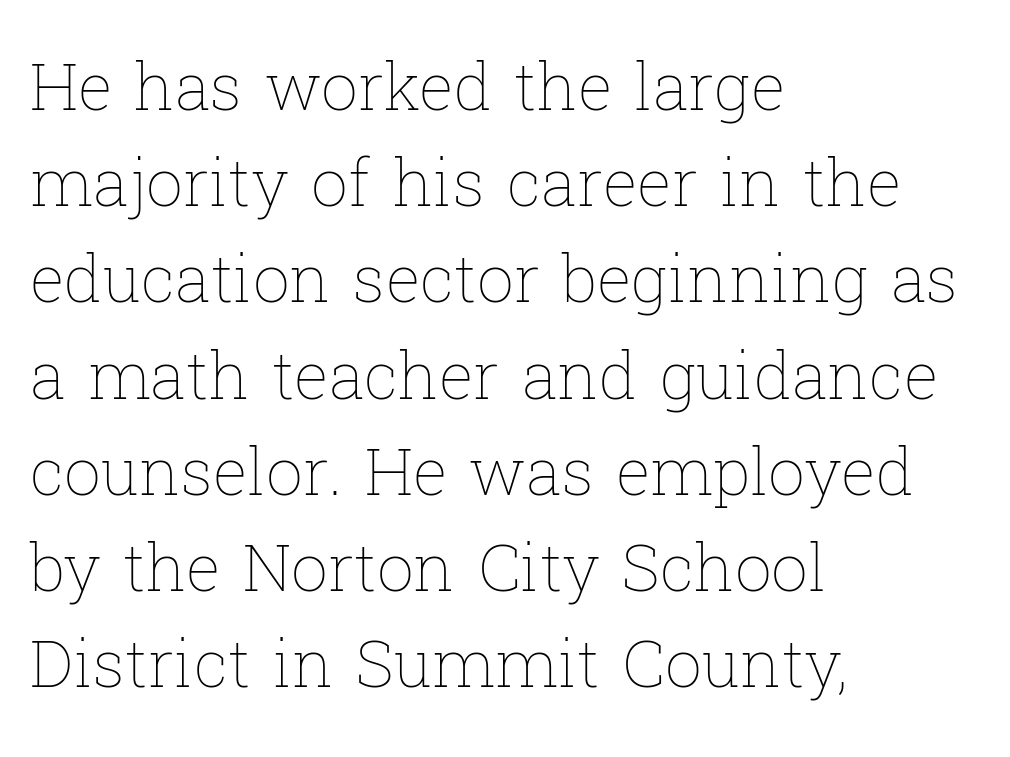
Q: Is the text bold? A: No.
Q: Is the text italic (slanted)? A: No, it is upright.
Q: Is the text underlined? A: No.
Q: How is the paragraph aligned? A: Left-aligned.
Q: Is the spacing between letters normal or unusually wide? A: Normal.
Q: Is the spacing between lines tight, normal or loose? A: Normal.
Q: Width (condensed, normal, or wide)? A: Normal.
Q: Stroke contrast? A: Low.
Q: x-height? A: Medium.
Q: Monospaced? A: No.
